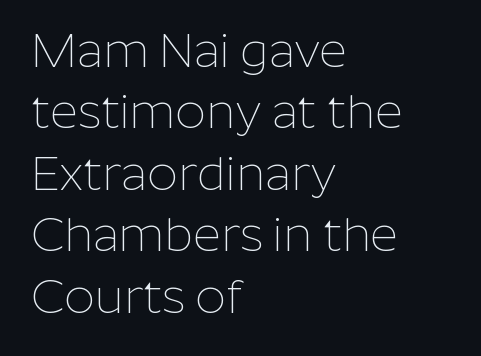
Q: Is the text bold? A: No.
Q: Is the text italic (slanted)? A: No, it is upright.
Q: Is the typeface a serif or a sans-serif typeface? A: Sans-serif.
Q: Is the text underlined? A: No.
Q: How is the paragraph aligned? A: Left-aligned.
Q: Is the spacing between letters normal or unusually wide? A: Normal.
Q: Is the spacing between lines tight, normal or loose? A: Normal.
Q: Width (condensed, normal, or wide)? A: Normal.
Q: Stroke contrast? A: Low.
Q: x-height? A: Medium.
Q: Monospaced? A: No.
